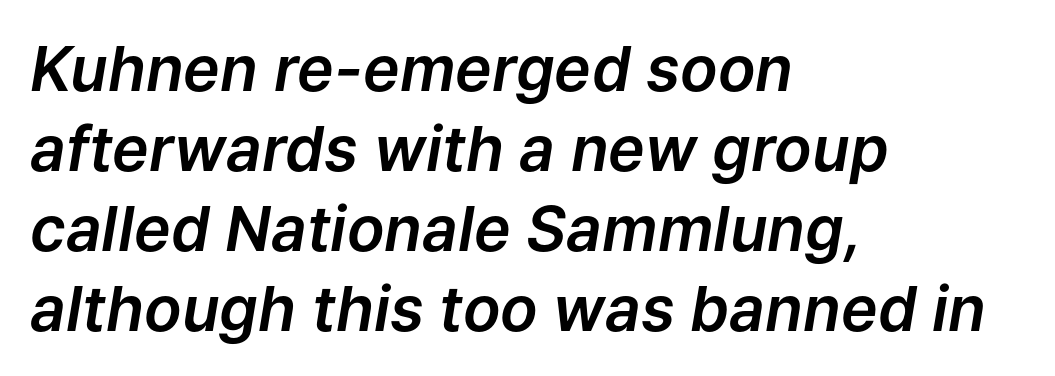
The image shows 62 px text type, italic (leaning right); set left-aligned, normal line spacing (1.29x), normal letter spacing, not underlined; low stroke contrast and a medium x-height.
